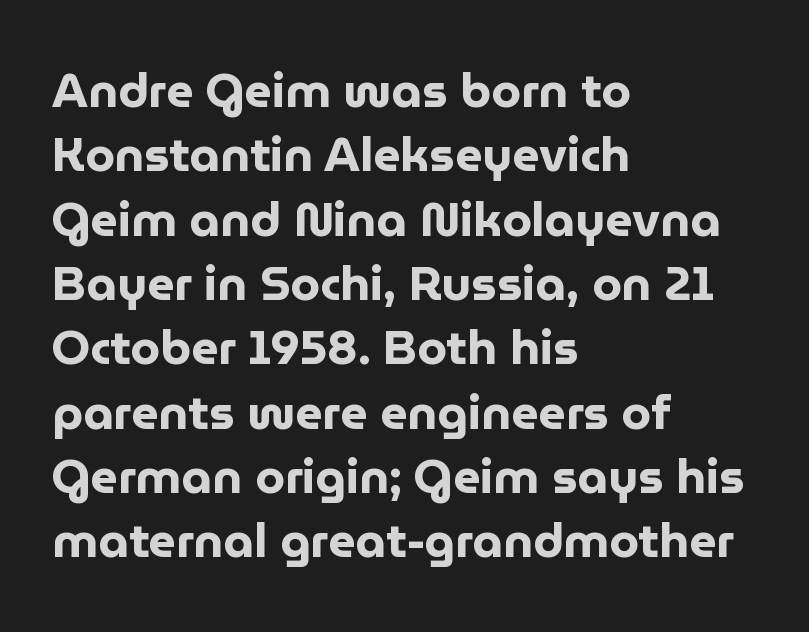
Q: Is the text bold? A: Yes.
Q: Is the text italic (slanted)? A: No, it is upright.
Q: Is the typeface a serif or a sans-serif typeface? A: Sans-serif.
Q: Is the text underlined? A: No.
Q: How is the paragraph aligned? A: Left-aligned.
Q: Is the spacing between letters normal or unusually wide? A: Normal.
Q: Is the spacing between lines tight, normal or loose? A: Normal.
Q: Width (condensed, normal, or wide)? A: Normal.
Q: Stroke contrast? A: Low.
Q: x-height? A: Medium.
Q: Monospaced? A: No.
